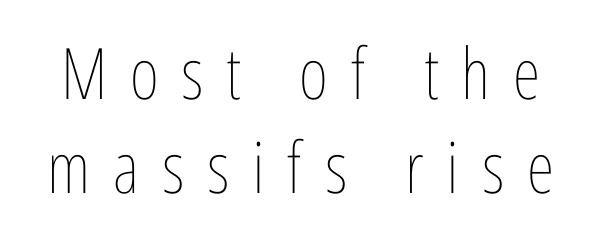
Q: Is the text bold? A: No.
Q: Is the text italic (slanted)? A: No, it is upright.
Q: Is the text underlined? A: No.
Q: Is the spacing between letters normal or unusually wide? A: Unusually wide.
Q: Is the spacing between lines tight, normal or loose? A: Normal.
Q: Width (condensed, normal, or wide)? A: Condensed.
Q: Stroke contrast? A: Low.
Q: x-height? A: Medium.
Q: Monospaced? A: No.
